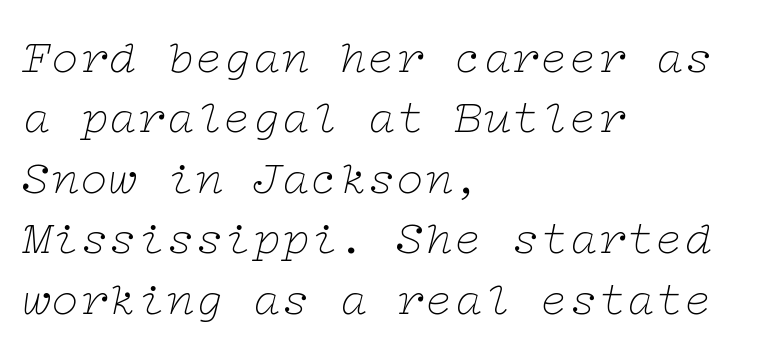
The image shows 48 px thin, wide serif type, italic (leaning right); set left-aligned, normal line spacing (1.26x), normal letter spacing, not underlined; low stroke contrast and a medium x-height.
